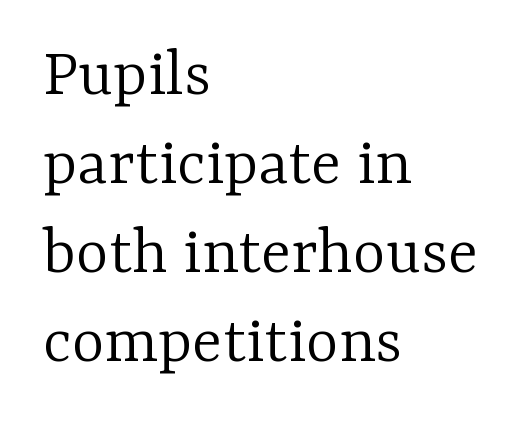
Q: Is the text bold? A: No.
Q: Is the text italic (slanted)? A: No, it is upright.
Q: Is the typeface a serif or a sans-serif typeface? A: Serif.
Q: Is the text underlined? A: No.
Q: How is the paragraph aligned? A: Left-aligned.
Q: Is the spacing between letters normal or unusually wide? A: Normal.
Q: Is the spacing between lines tight, normal or loose? A: Normal.
Q: Width (condensed, normal, or wide)? A: Normal.
Q: Stroke contrast? A: Low.
Q: x-height? A: Medium.
Q: Monospaced? A: No.
